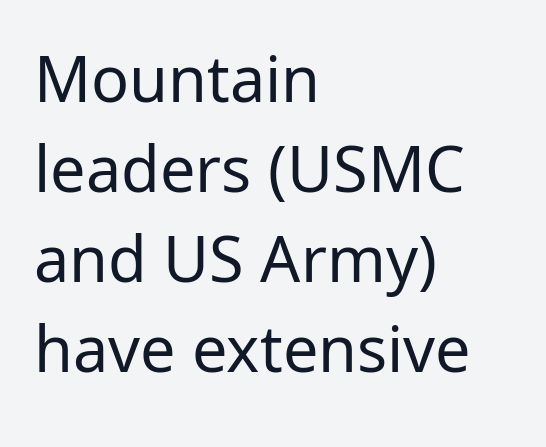
Stroke mass is kept to a normal reading level or below. Letterform terminals end flat and unadorned throughout the passage. The space between consecutive lines is moderate. Spacing verdict: proportional, widths tailored to each character.
